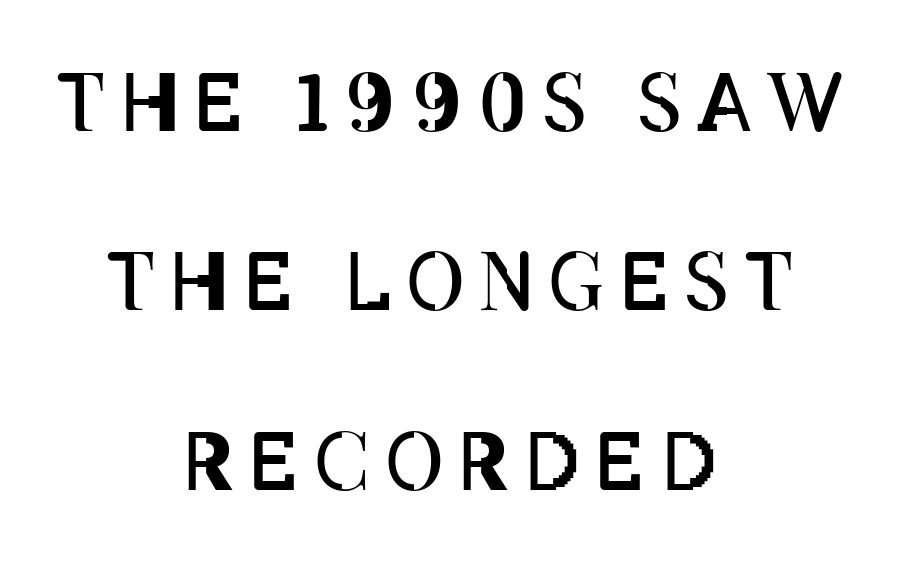
This rendering features lettering with no underline. Do the characters align in a grid? No, the font is proportional. Short and long lines alike share a common midpoint. Nope, not italic — everything's standing straight.
